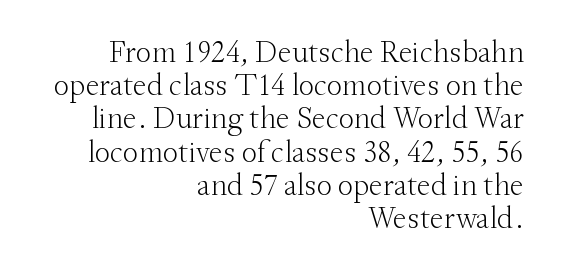
Line endings align vertically; line beginnings do not. The passage shown stacks its lines with hardly any gap. The font sits on the lighter half of the weight spectrum, regular included. A typesetter would call this proportional, since set widths differ per character. The gap between lines stays unmarked. The letters carry serifs — small finishing strokes at the ends of their stems.
